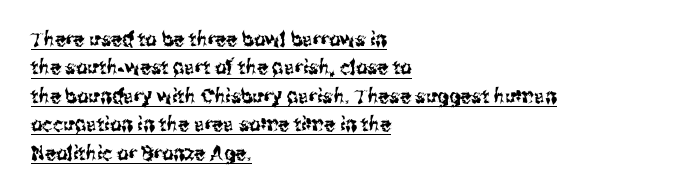
Q: Is the text italic (slanted)? A: No, it is upright.
Q: Is the text underlined? A: Yes.
Q: How is the paragraph aligned? A: Left-aligned.
Q: Is the spacing between letters normal or unusually wide? A: Normal.
Q: Is the spacing between lines tight, normal or loose? A: Normal.
